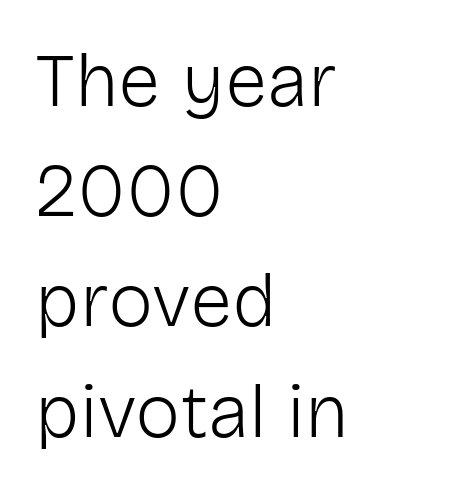
Q: Is the text bold? A: No.
Q: Is the text italic (slanted)? A: No, it is upright.
Q: Is the typeface a serif or a sans-serif typeface? A: Sans-serif.
Q: Is the text underlined? A: No.
Q: How is the paragraph aligned? A: Left-aligned.
Q: Is the spacing between letters normal or unusually wide? A: Normal.
Q: Is the spacing between lines tight, normal or loose? A: Normal.
Q: Width (condensed, normal, or wide)? A: Normal.
Q: Stroke contrast? A: Low.
Q: x-height? A: Medium.
Q: Monospaced? A: No.
